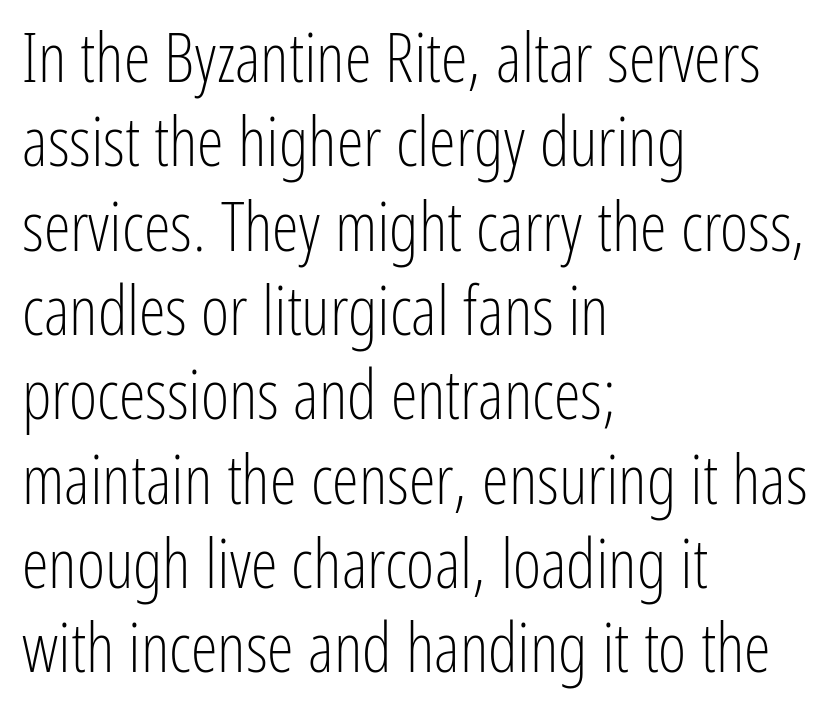
Do the letters lean? They stand straight. A typesetter would call this zero additional tracking. One-word summary of the alignment: left. Vertical stems look standard width or narrower in stroke. The rendering uses natural spacing where letterforms have individual widths. What kind of face is this? One without serifs — a sans.
